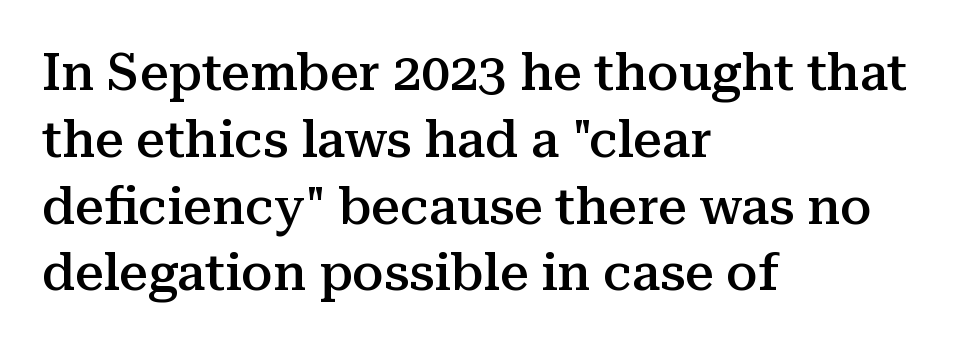
The image shows 51 px semibold serif type, upright; set left-aligned, normal line spacing (1.31x), normal letter spacing, not underlined; medium stroke contrast and a medium x-height.
